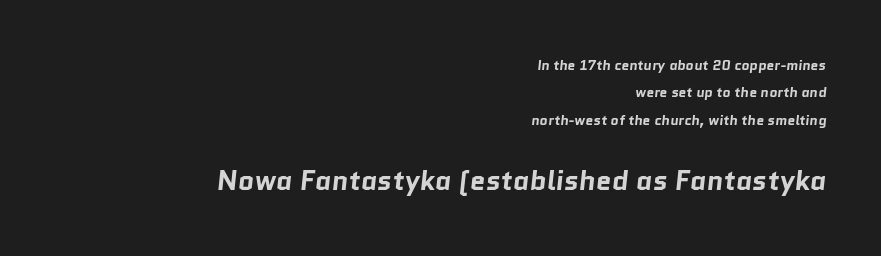
Check the space under the baseline: it is left empty. Regarding leading, the lines here are spaced well apart. Size hierarchy here favors the trailing block over the leading one. The text block is weighted toward the right margin, trailing off unevenly leftward. These lines carry a lot of weight — the face is fully bold. The type family on display is of the sans-serif kind.
